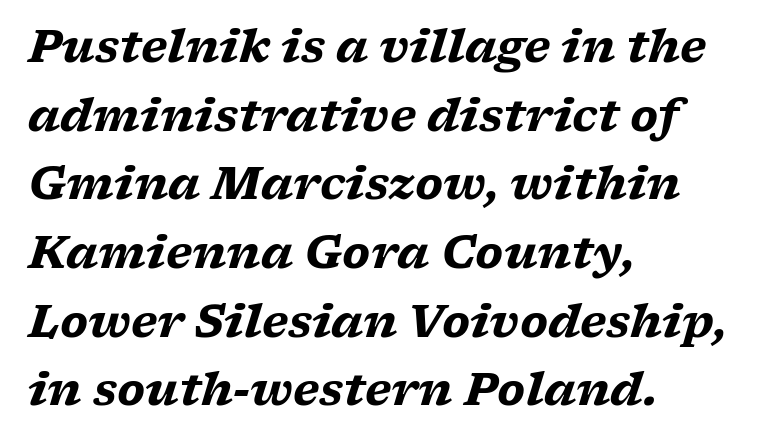
{"serif": "yes", "italic": "yes", "lean": "right", "slant_degrees": 17, "bold": "yes", "weight": "heavy", "width": "wide", "stroke_contrast": "low", "x_height": "medium", "monospaced": "no", "underline": "no", "align": "left", "line_spacing": "normal", "line_spacing_ratio": 1.56, "letter_spacing": "normal", "letter_spacing_em": 0.0, "glyph_px": 44}
